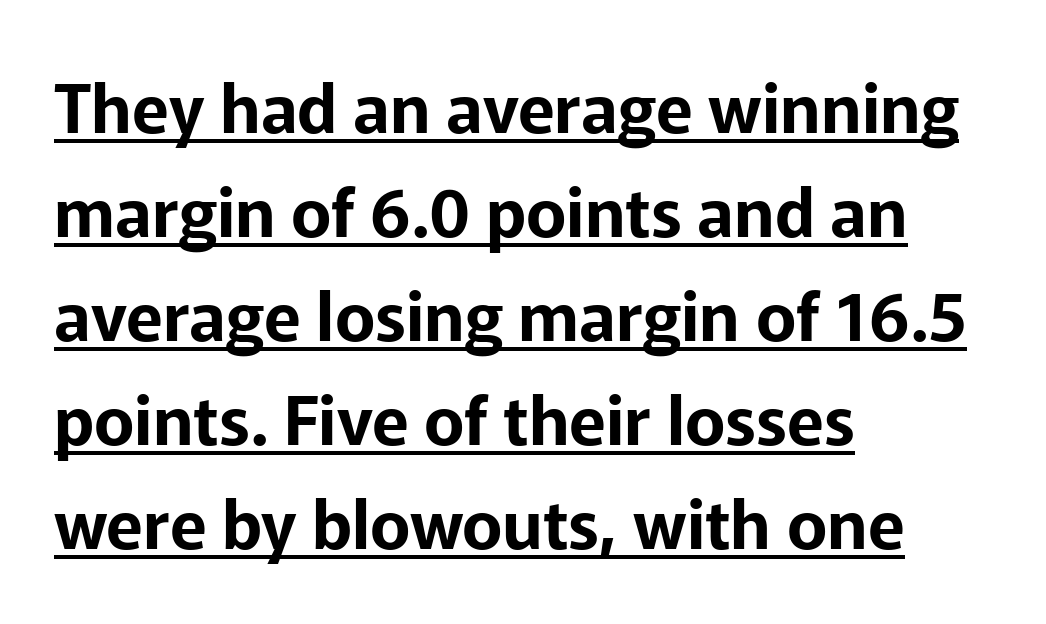
The image shows 68 px sans-serif type, upright; set left-aligned, normal line spacing (1.53x), normal letter spacing, underlined; low stroke contrast and a medium x-height.
